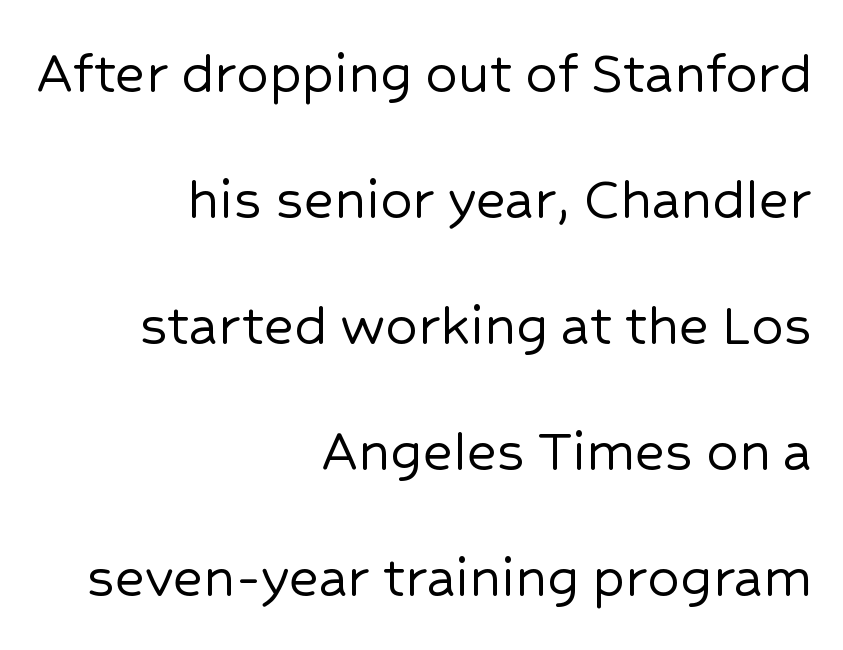
These lines are composed in type without serifs. Words appear dense and cohesive because spacing is normal. A typesetter would call this leading open, well beyond the default. This sample has the flowing, uneven cadence of proportional lettering.
